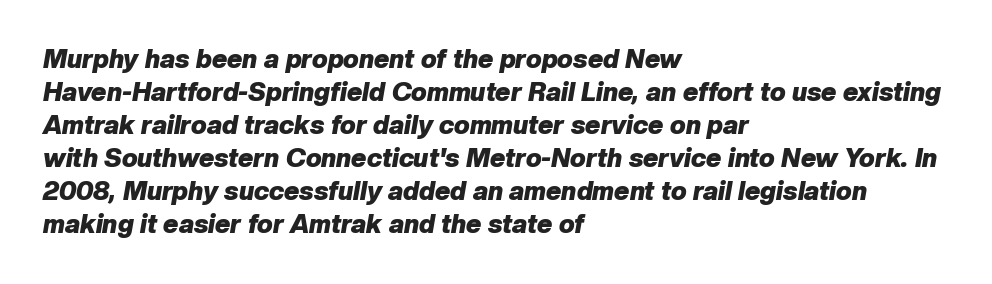
Does the leading feel generous? No, just average. Typeset ragged right — the left edge is the straight one. The specimen omits any rule beneath the text block's lines. Each glyph is drawn with heavy, bold strokes. A typesetter would mark this as italic. Nobody touched the tracking dial on this one.
